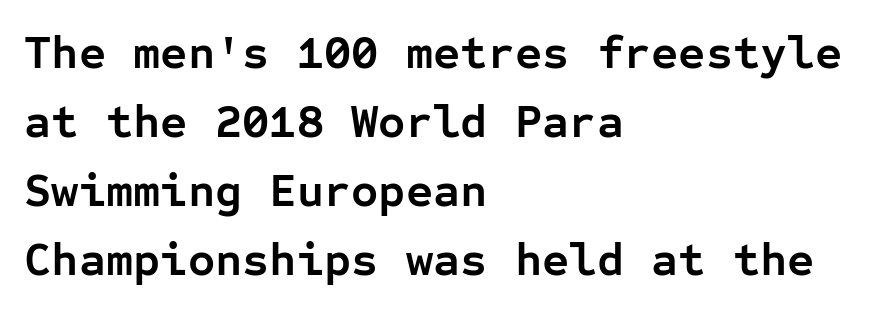
{"serif": "no", "italic": "no", "bold": "yes", "weight": "semibold", "width": "normal", "stroke_contrast": "low", "x_height": "medium", "monospaced": "yes", "underline": "no", "align": "left", "line_spacing": "normal", "line_spacing_ratio": 1.47, "letter_spacing": "normal", "letter_spacing_em": 0.0, "glyph_px": 47}
